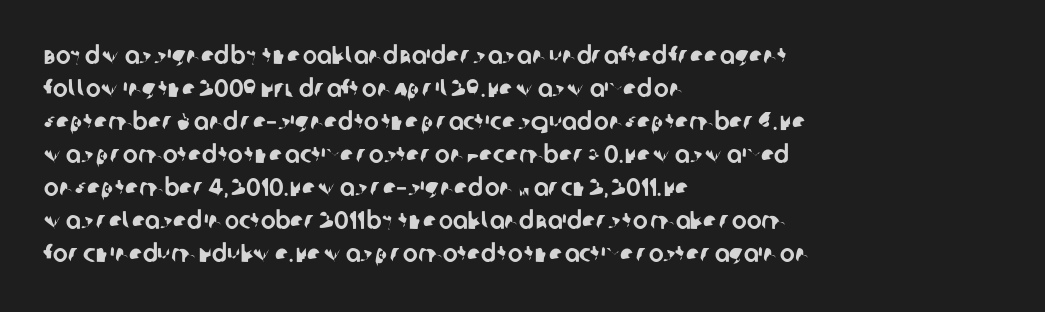
The image shows 25 px text type; set left-aligned, normal line spacing (1.32x), normal letter spacing, not underlined.
